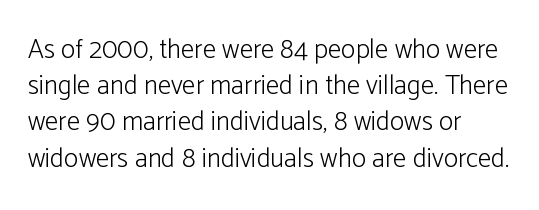
Q: Is the text bold? A: No.
Q: Is the text italic (slanted)? A: No, it is upright.
Q: Is the text underlined? A: No.
Q: How is the paragraph aligned? A: Left-aligned.
Q: Is the spacing between letters normal or unusually wide? A: Normal.
Q: Is the spacing between lines tight, normal or loose? A: Normal.
